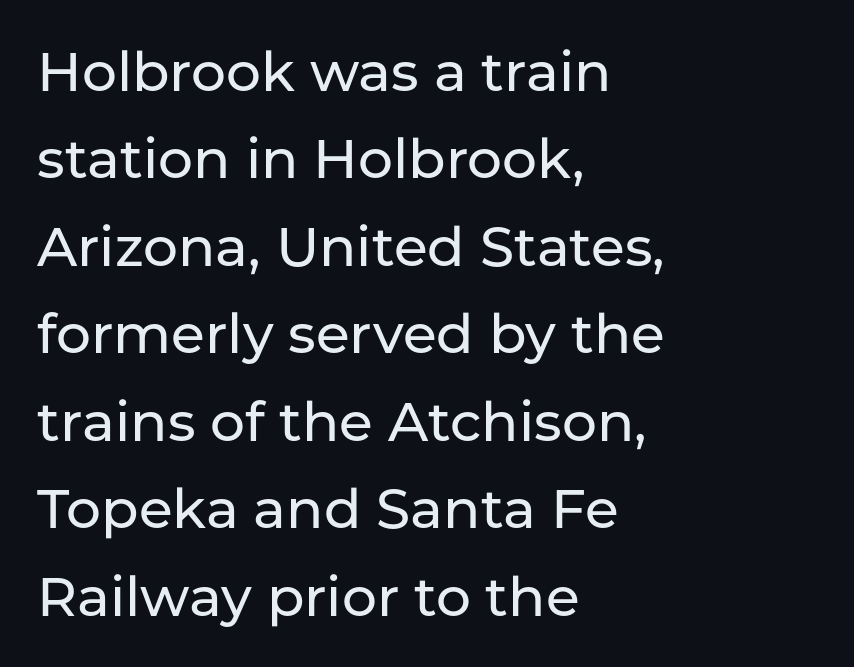
{"serif": "no", "italic": "no", "width": "normal", "stroke_contrast": "low", "x_height": "medium", "monospaced": "no", "underline": "no", "align": "left", "line_spacing": "normal", "line_spacing_ratio": 1.59, "letter_spacing": "normal", "letter_spacing_em": 0.0, "glyph_px": 55}
